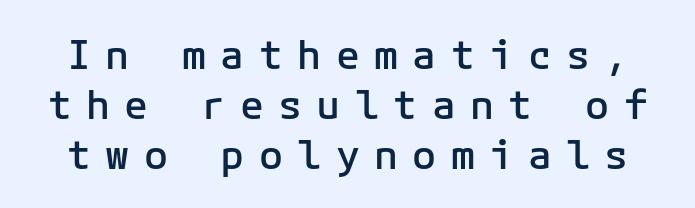
{"serif": "no", "italic": "no", "bold": "semi", "weight": "semibold", "width": "normal", "stroke_contrast": "low", "x_height": "medium", "monospaced": "yes", "underline": "no", "line_spacing": "normal", "line_spacing_ratio": 1.25, "letter_spacing": "wide", "letter_spacing_em": 0.36, "glyph_px": 40}
